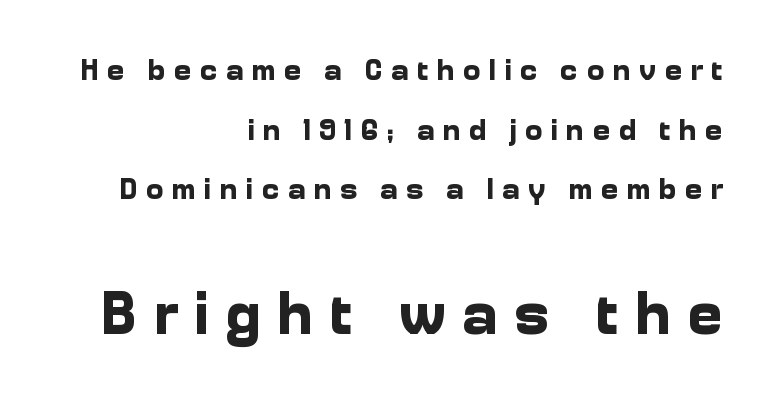
Q: Is the text bold? A: Yes.
Q: Is the text italic (slanted)? A: No, it is upright.
Q: Is the typeface a serif or a sans-serif typeface? A: Sans-serif.
Q: Is the text underlined? A: No.
Q: How is the paragraph aligned? A: Right-aligned.
Q: Is the spacing between letters normal or unusually wide? A: Unusually wide.
Q: Is the spacing between lines tight, normal or loose? A: Loose.
Q: Which block of text is set in a larger size, the first (top) or the second (bottom)? A: The second (bottom) one.
Q: Width (condensed, normal, or wide)? A: Normal.
Q: Stroke contrast? A: Low.
Q: x-height? A: Medium.
Q: Monospaced? A: No.
